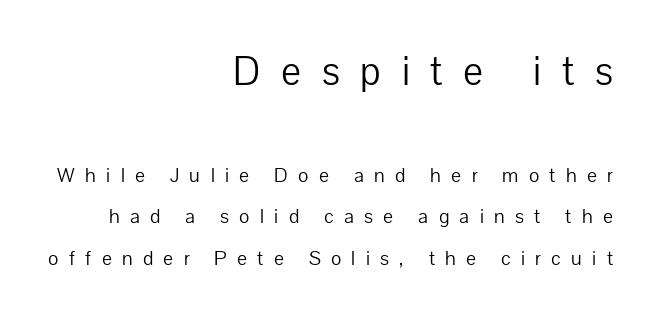
{"serif": "no", "italic": "no", "bold": "no", "weight": "light", "width": "normal", "stroke_contrast": "low", "x_height": "medium", "monospaced": "no", "underline": "no", "align": "right", "line_spacing": "loose", "line_spacing_ratio": 1.98, "letter_spacing": "wide", "letter_spacing_em": 0.49, "larger_block": "first", "size_ratio": 2.0, "glyph_px": 42}
